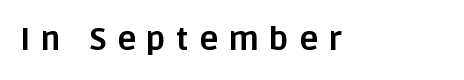
The letters stand straight up with perfectly vertical stems. Decoration check: the copy has no underline. Does the type have serifs? No, each stem ends abruptly. The characters look thick and weighty, a clear bold. You could not count columns in this text — the font is proportionally spaced. Each word looks stretched out because of the extra space between its letters.
